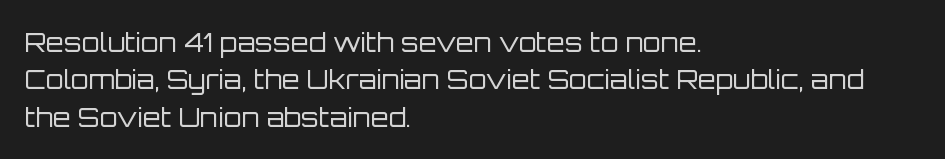
Q: Is the text bold? A: No.
Q: Is the text italic (slanted)? A: No, it is upright.
Q: Is the text underlined? A: No.
Q: How is the paragraph aligned? A: Left-aligned.
Q: Is the spacing between letters normal or unusually wide? A: Normal.
Q: Is the spacing between lines tight, normal or loose? A: Normal.
